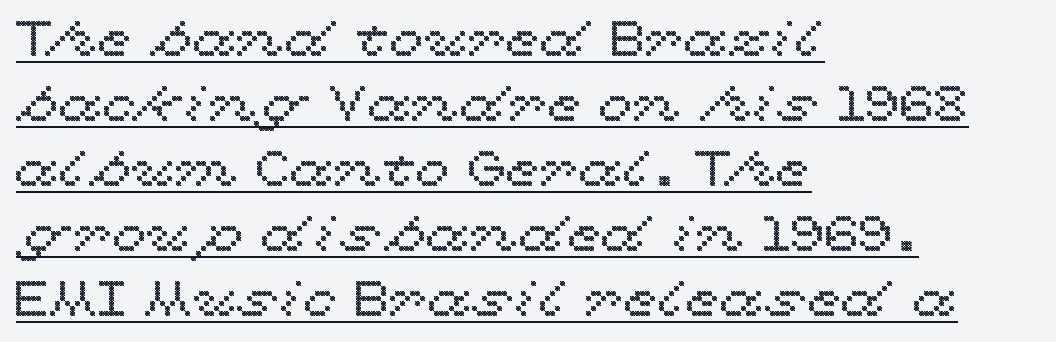
The image shows 50 px wide type; set left-aligned, normal line spacing (1.3x), normal letter spacing, underlined; a medium x-height.
